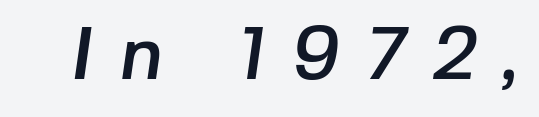
Q: Is the typeface a serif or a sans-serif typeface? A: Sans-serif.
Q: Is the text underlined? A: No.
Q: Is the spacing between letters normal or unusually wide? A: Unusually wide.
Q: Width (condensed, normal, or wide)? A: Normal.
Q: Stroke contrast? A: Low.
Q: x-height? A: Medium.
Q: Monospaced? A: No.
